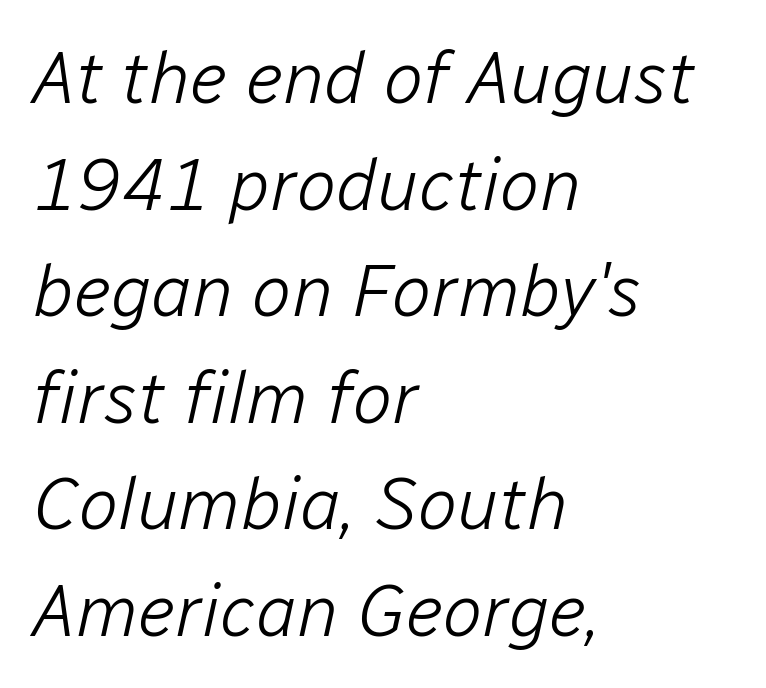
{"italic": "yes", "lean": "right", "slant_degrees": 12, "bold": "no", "weight": "light", "width": "normal", "stroke_contrast": "low", "x_height": "medium", "monospaced": "no", "underline": "no", "align": "left", "line_spacing": "normal", "line_spacing_ratio": 1.44, "letter_spacing": "normal", "letter_spacing_em": 0.0, "glyph_px": 74}
